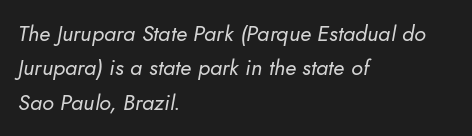
{"italic": "yes", "lean": "right", "slant_degrees": 10, "bold": "no", "underline": "no", "align": "left", "line_spacing": "normal", "line_spacing_ratio": 1.56, "letter_spacing": "normal", "letter_spacing_em": 0.0, "glyph_px": 22}
